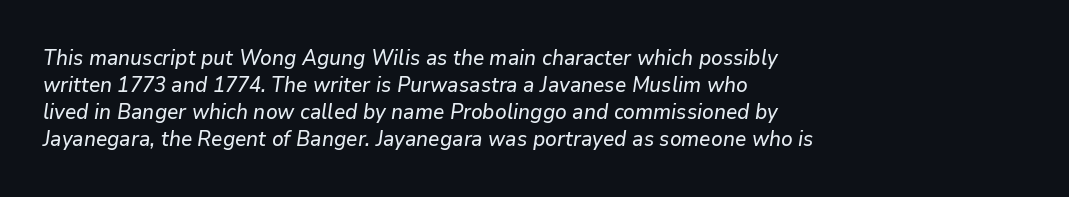
Tall strokes in this sample are angled rather than plumb. The glyphs are unaccompanied by any horizontal stroke below them. Vertically, the passage feels balanced, rows spaced as you'd expect. Every row of glyphs begins at an identical x-position on the left.
